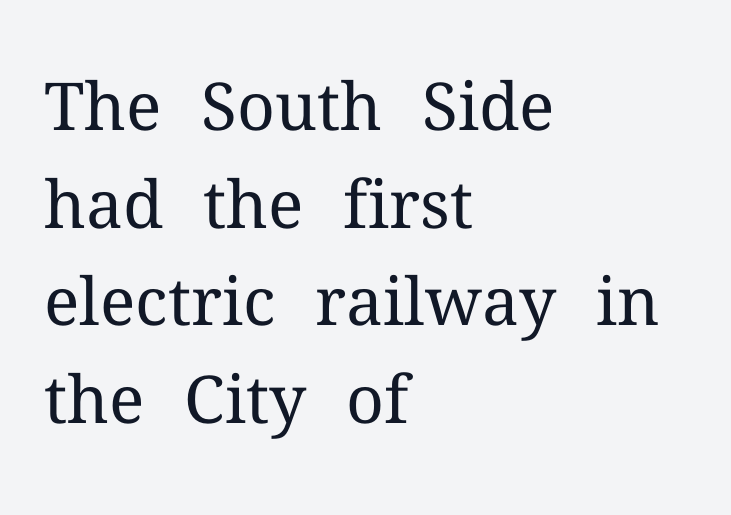
The image shows 66 px regular-weight serif type, upright; set left-aligned, normal line spacing (1.48x), normal letter spacing, not underlined; medium stroke contrast and a medium x-height.
